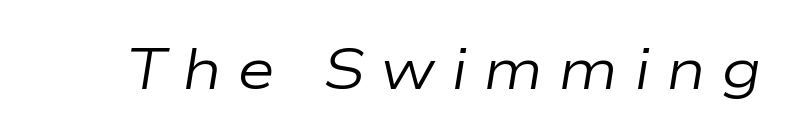
Q: Is the text bold? A: No.
Q: Is the text italic (slanted)? A: Yes, it leans right by about 9 degrees.
Q: Is the text underlined? A: No.
Q: Is the spacing between letters normal or unusually wide? A: Unusually wide.
Q: Width (condensed, normal, or wide)? A: Wide.
Q: Stroke contrast? A: Low.
Q: x-height? A: Medium.
Q: Monospaced? A: No.
